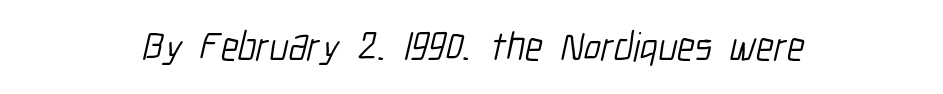
Q: Is the text bold? A: No.
Q: Is the typeface a serif or a sans-serif typeface? A: Sans-serif.
Q: Is the text underlined? A: No.
Q: How is the paragraph aligned? A: Centered.
Q: Is the spacing between letters normal or unusually wide? A: Normal.
Q: Width (condensed, normal, or wide)? A: Condensed.
Q: Stroke contrast? A: Low.
Q: x-height? A: Medium.
Q: Monospaced? A: No.
